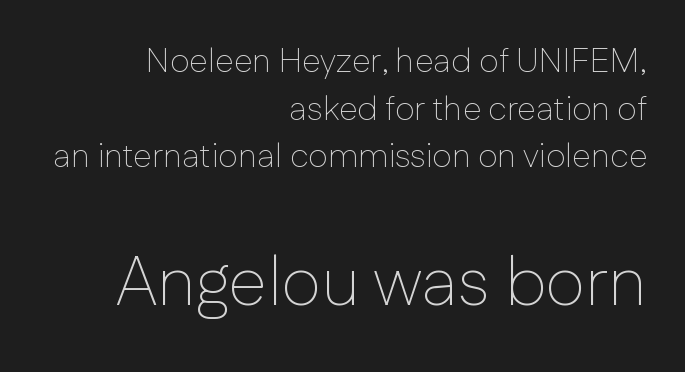
Normally led — the rows are evenly, conventionally spaced. This rendering uses right alignment, leaving the left contour irregular. The space directly below the letters is spotless. Serifs: no, the terminals of the letterforms are clean. The tracking reads as untouched default to a designer's eye. Weight class: somewhere from thin through regular.
